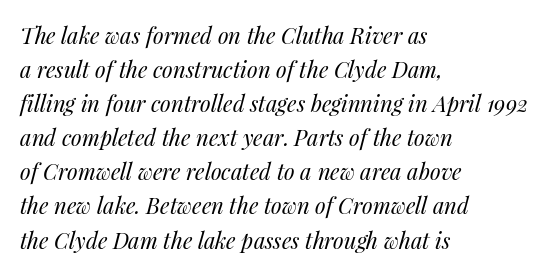
The rendering applies a slant to the glyphs. Does the copy run flush right? No — it runs flush left. The cut favours lightness, reaching ordinary text weight at its darkest. This sample uses plain, unmodified letter spacing.
